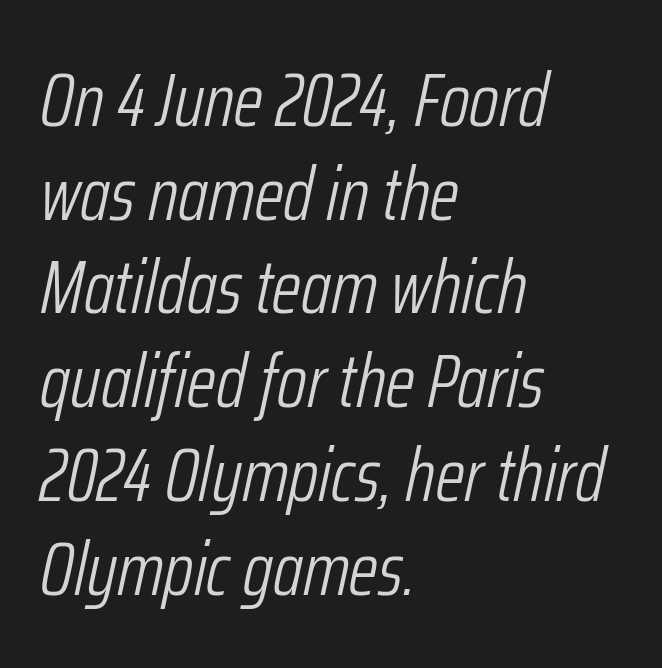
Q: Is the text bold? A: No.
Q: Is the text italic (slanted)? A: Yes, it leans right by about 12 degrees.
Q: Is the text underlined? A: No.
Q: How is the paragraph aligned? A: Left-aligned.
Q: Is the spacing between letters normal or unusually wide? A: Normal.
Q: Is the spacing between lines tight, normal or loose? A: Normal.
Q: Width (condensed, normal, or wide)? A: Condensed.
Q: Stroke contrast? A: Low.
Q: x-height? A: Medium.
Q: Monospaced? A: No.
